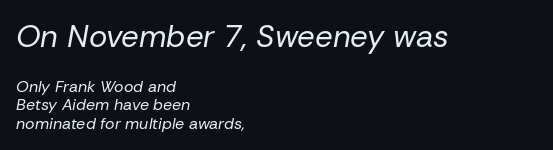
The image shows 31 px regular-weight type, italic (leaning right); set left-aligned, tight line spacing (1.14x), normal letter spacing, not underlined; the first (top) block is 1.94x larger; low stroke contrast and a medium x-height.
